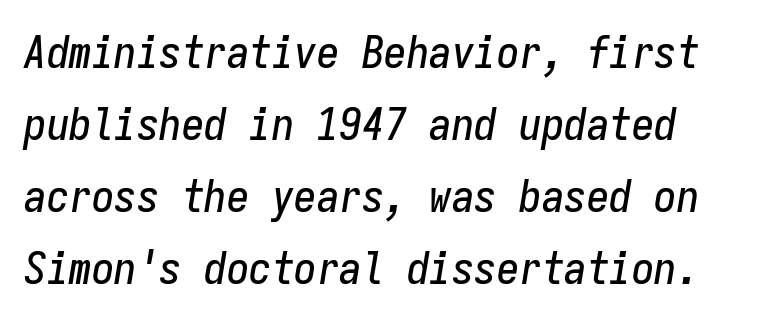
Q: Is the text italic (slanted)? A: Yes, it leans right by about 9 degrees.
Q: Is the text underlined? A: No.
Q: How is the paragraph aligned? A: Left-aligned.
Q: Is the spacing between letters normal or unusually wide? A: Normal.
Q: Is the spacing between lines tight, normal or loose? A: Normal.
Q: Width (condensed, normal, or wide)? A: Condensed.
Q: Stroke contrast? A: Low.
Q: x-height? A: Medium.
Q: Monospaced? A: Yes.
